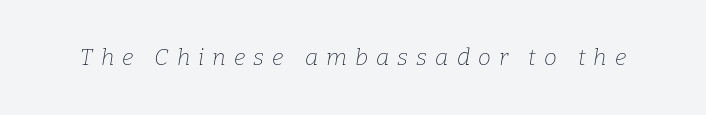
Q: Is the text bold? A: No.
Q: Is the text italic (slanted)? A: Yes, it leans right by about 9 degrees.
Q: Is the text underlined? A: No.
Q: Is the spacing between letters normal or unusually wide? A: Unusually wide.
